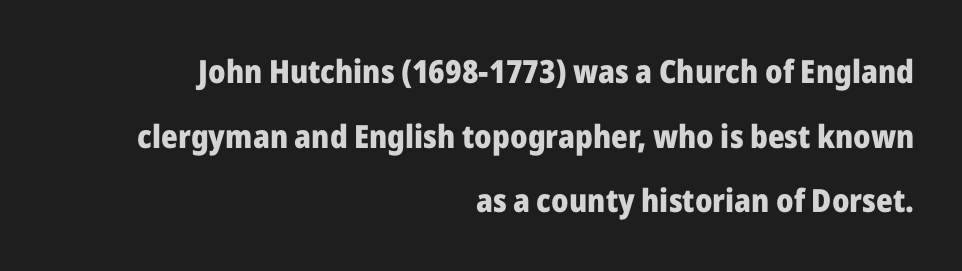
Q: Is the text bold? A: Yes.
Q: Is the text italic (slanted)? A: No, it is upright.
Q: Is the typeface a serif or a sans-serif typeface? A: Sans-serif.
Q: Is the text underlined? A: No.
Q: How is the paragraph aligned? A: Right-aligned.
Q: Is the spacing between letters normal or unusually wide? A: Normal.
Q: Is the spacing between lines tight, normal or loose? A: Loose.
Q: Width (condensed, normal, or wide)? A: Normal.
Q: Stroke contrast? A: Low.
Q: x-height? A: Medium.
Q: Monospaced? A: No.
